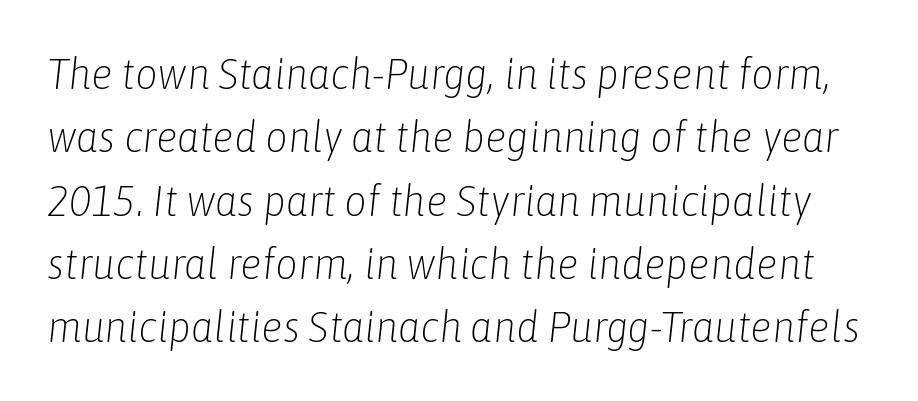
Evenly set lines give the paragraph a standard silhouette. A quiet, ordinary-to-light weight characterises the typeface. Is the letter spacing exaggerated? No — it looks like the ordinary default. Characters are canted at an angle relative to the baseline's perpendicular. Quick note: underline off.
